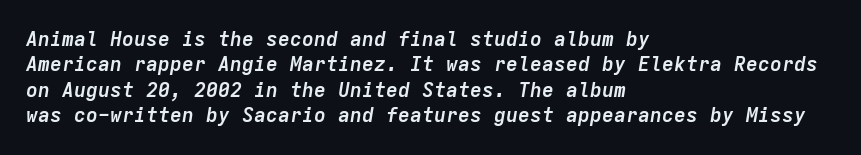
Q: Is the text bold? A: Yes.
Q: Is the text italic (slanted)? A: Yes, it leans right by about 9 degrees.
Q: Is the text underlined? A: No.
Q: How is the paragraph aligned? A: Left-aligned.
Q: Is the spacing between letters normal or unusually wide? A: Normal.
Q: Is the spacing between lines tight, normal or loose? A: Normal.
